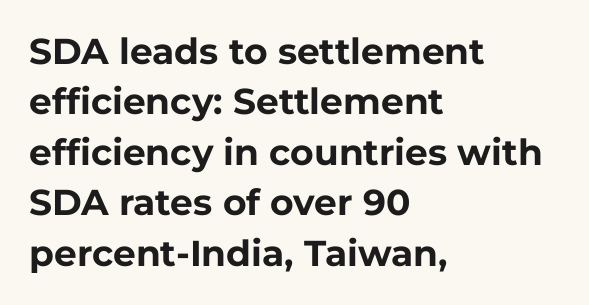
{"serif": "no", "italic": "no", "bold": "yes", "weight": "bold", "width": "normal", "stroke_contrast": "low", "x_height": "medium", "monospaced": "no", "underline": "no", "align": "left", "line_spacing": "normal", "line_spacing_ratio": 1.4, "letter_spacing": "normal", "letter_spacing_em": 0.0, "glyph_px": 36}
